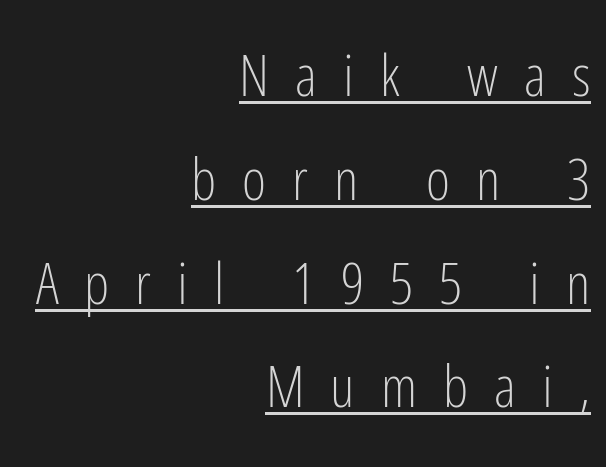
{"serif": "no", "italic": "no", "bold": "no", "weight": "light", "width": "condensed", "stroke_contrast": "low", "x_height": "medium", "monospaced": "no", "underline": "yes", "align": "right", "line_spacing_ratio": 1.79, "letter_spacing": "wide", "letter_spacing_em": 0.45, "glyph_px": 58}
